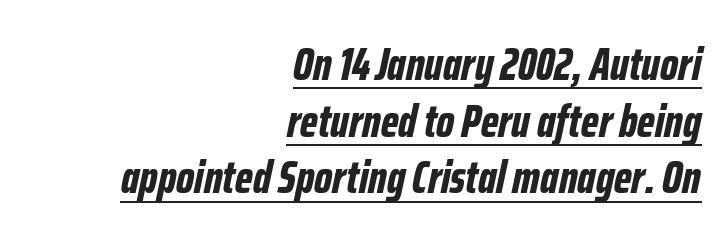
Q: Is the text bold? A: Yes.
Q: Is the text italic (slanted)? A: Yes, it leans right by about 12 degrees.
Q: Is the text underlined? A: Yes.
Q: How is the paragraph aligned? A: Right-aligned.
Q: Is the spacing between letters normal or unusually wide? A: Normal.
Q: Width (condensed, normal, or wide)? A: Condensed.
Q: Stroke contrast? A: Low.
Q: x-height? A: Medium.
Q: Monospaced? A: No.
